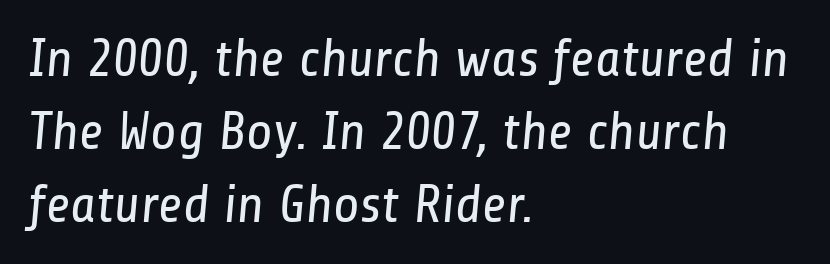
The image shows 54 px regular-weight, condensed sans-serif type; set left-aligned, normal line spacing (1.35x), normal letter spacing, not underlined; low stroke contrast and a medium x-height.
